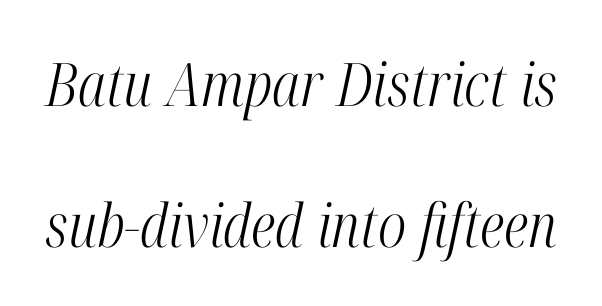
Stem width sits at or under what a default text font uses. A great deal of white space separates one row of letters from the next. Check under the words: just untouched page. Look at the tracking — it's just the regular setting, nothing added. Font category for this specimen: serif.
